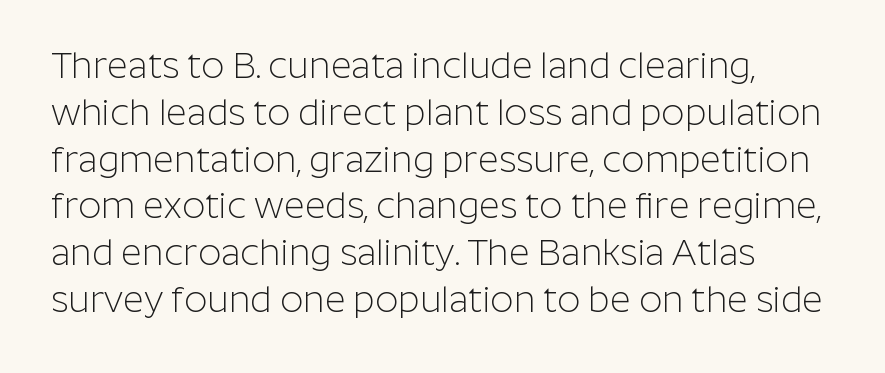
{"serif": "no", "italic": "no", "bold": "no", "weight": "light", "width": "normal", "stroke_contrast": "low", "x_height": "medium", "monospaced": "no", "underline": "no", "align": "left", "line_spacing": "normal", "line_spacing_ratio": 1.3, "letter_spacing": "normal", "letter_spacing_em": 0.0, "glyph_px": 36}
